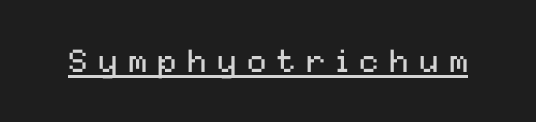
The image shows 32 px regular-weight sans-serif type, upright; set unusually wide letter spacing (+0.33 em), underlined; medium stroke contrast and a medium x-height.
